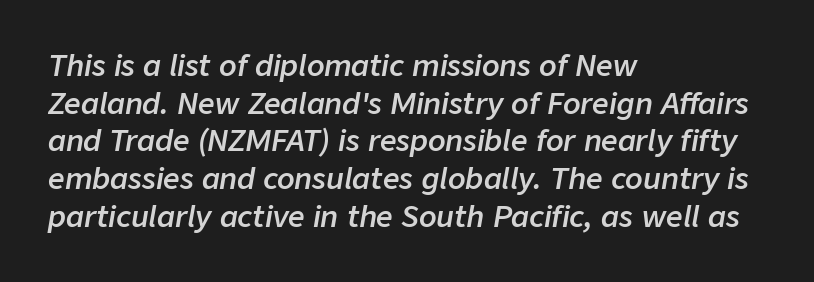
The image shows 29 px semibold type, italic (leaning right); set left-aligned, normal line spacing (1.3x), normal letter spacing, not underlined; low stroke contrast and a medium x-height.
